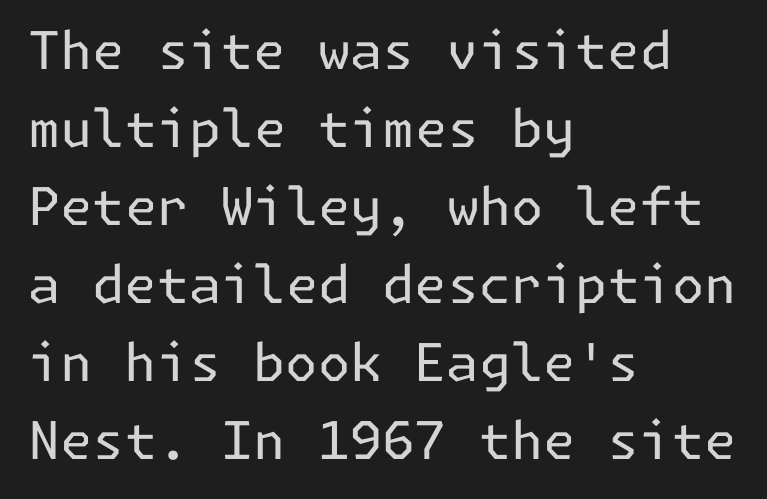
The image shows 52 px regular-weight sans-serif type, upright; set left-aligned, normal line spacing (1.5x), normal letter spacing, not underlined; low stroke contrast and a medium x-height.
